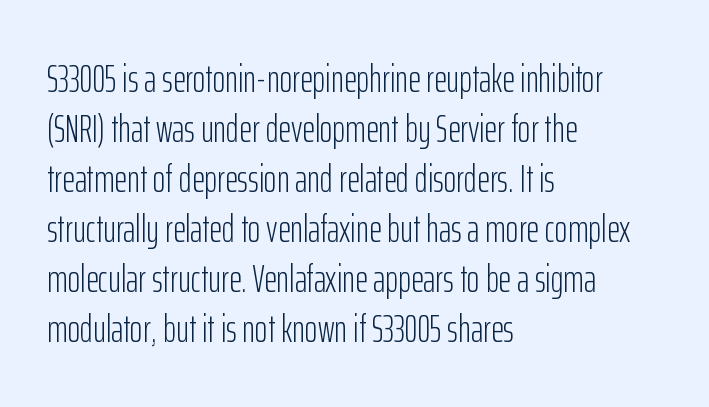
The image shows 39 px light, condensed sans-serif type, upright; set left-aligned, normal line spacing (1.28x), normal letter spacing, not underlined; low stroke contrast and a medium x-height.
